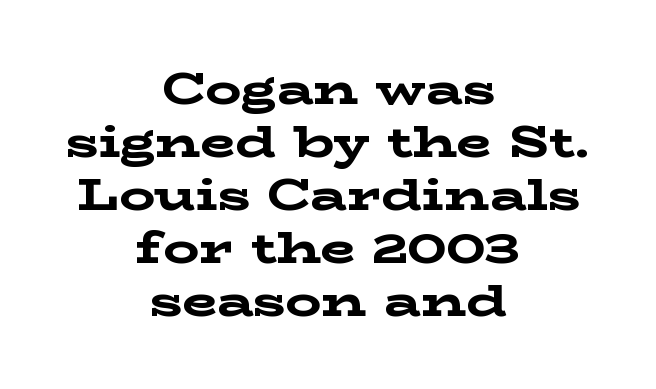
Q: Is the text bold? A: Yes.
Q: Is the text italic (slanted)? A: No, it is upright.
Q: Is the typeface a serif or a sans-serif typeface? A: Serif.
Q: Is the text underlined? A: No.
Q: How is the paragraph aligned? A: Centered.
Q: Is the spacing between letters normal or unusually wide? A: Normal.
Q: Width (condensed, normal, or wide)? A: Wide.
Q: Stroke contrast? A: Low.
Q: x-height? A: Medium.
Q: Monospaced? A: No.
